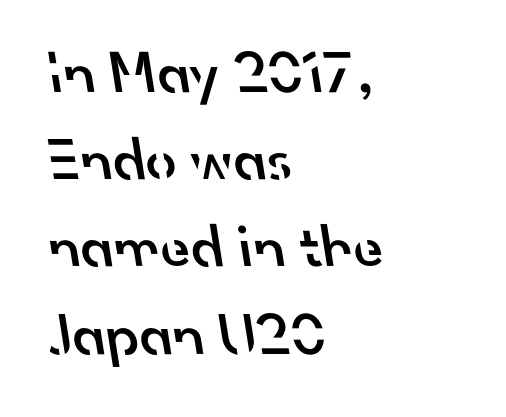
How would I describe the line gaps? Plain and ordinary. Type style note: lacks serifs. Proportional: the letters do not fall into vertical columns. Left-aligned paragraph, ragged on the right.
